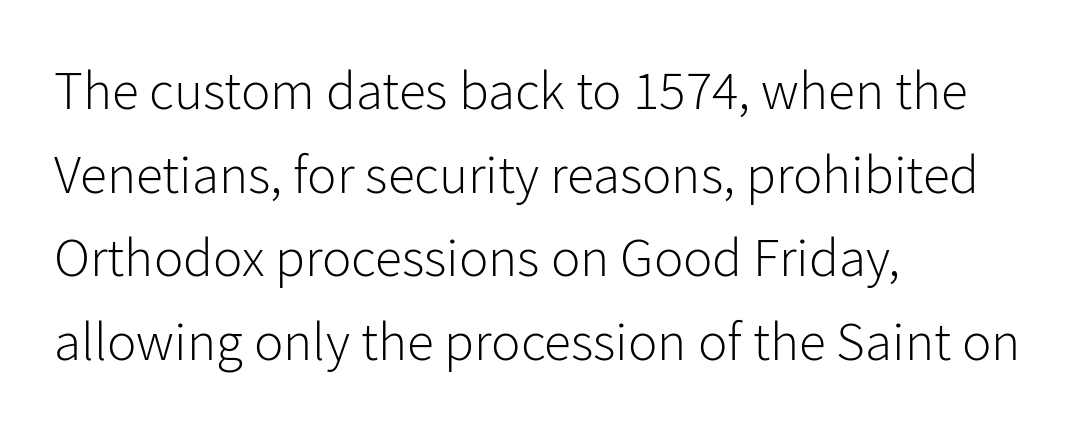
No extra ink here — the face is not bold. In terms of leading, this rendering sits right in the middle. The designer went with a sans here, leaving each stem footless. The lines are quadded left. A typesetter would call this zero additional tracking.
